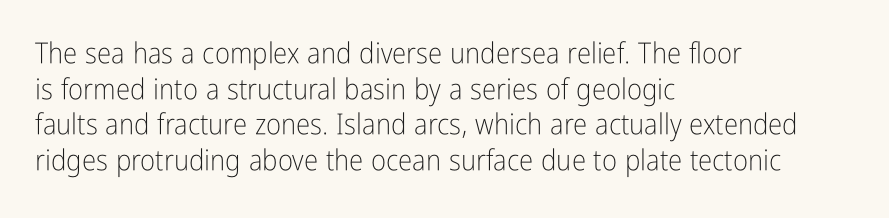
{"serif": "no", "italic": "no", "bold": "no", "weight": "light", "width": "condensed", "stroke_contrast": "low", "x_height": "medium", "monospaced": "no", "underline": "no", "align": "left", "line_spacing_ratio": 1.23, "letter_spacing": "normal", "letter_spacing_em": 0.0, "glyph_px": 29}
